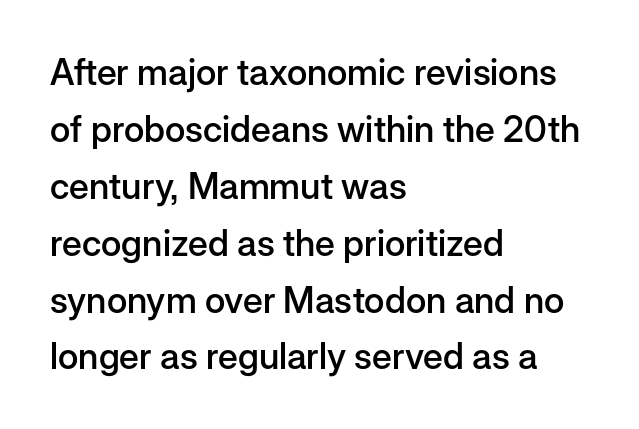
The image shows 36 px semibold sans-serif type, upright; set left-aligned, normal line spacing (1.58x), normal letter spacing, not underlined; low stroke contrast and a medium x-height.
